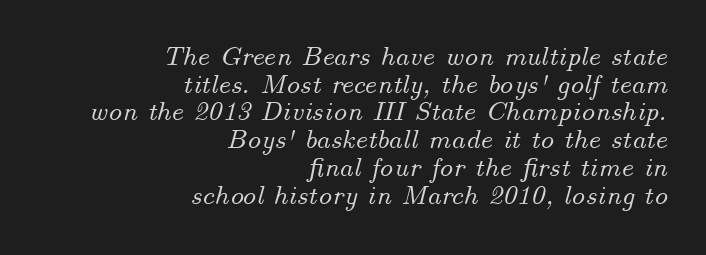
{"italic": "yes", "lean": "right", "slant_degrees": 14, "width": "normal", "stroke_contrast": "medium", "x_height": "small", "monospaced": "no", "underline": "no", "align": "right", "line_spacing": "tight", "line_spacing_ratio": 0.99, "letter_spacing": "normal", "letter_spacing_em": 0.0, "glyph_px": 28}
